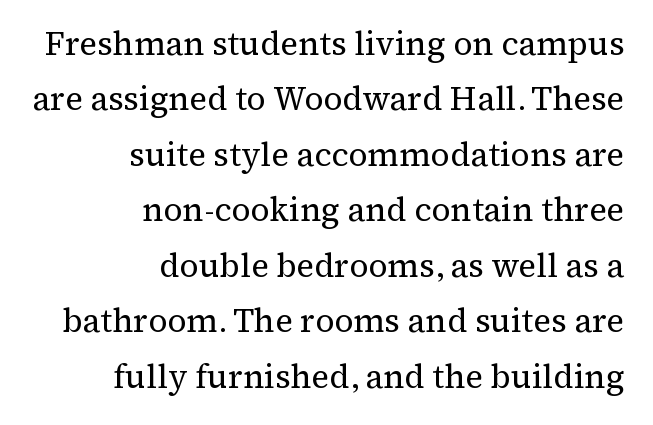
Q: Is the text bold? A: No.
Q: Is the text italic (slanted)? A: No, it is upright.
Q: Is the typeface a serif or a sans-serif typeface? A: Serif.
Q: Is the text underlined? A: No.
Q: How is the paragraph aligned? A: Right-aligned.
Q: Is the spacing between letters normal or unusually wide? A: Normal.
Q: Is the spacing between lines tight, normal or loose? A: Normal.
Q: Width (condensed, normal, or wide)? A: Normal.
Q: Stroke contrast? A: Medium.
Q: x-height? A: Medium.
Q: Monospaced? A: No.
